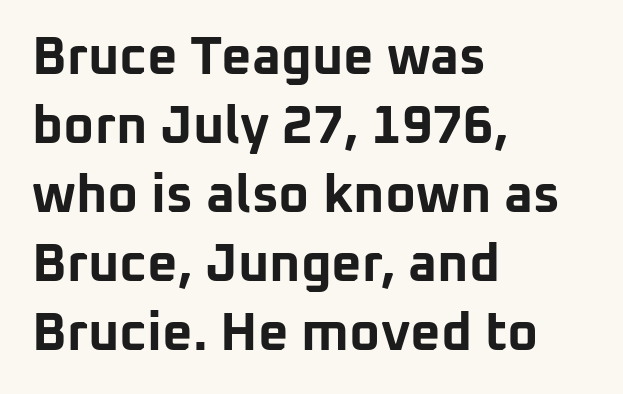
{"serif": "no", "italic": "no", "bold": "yes", "weight": "bold", "width": "normal", "stroke_contrast": "low", "x_height": "medium", "monospaced": "no", "underline": "no", "align": "left", "line_spacing": "normal", "line_spacing_ratio": 1.3, "letter_spacing": "normal", "letter_spacing_em": 0.0, "glyph_px": 53}
